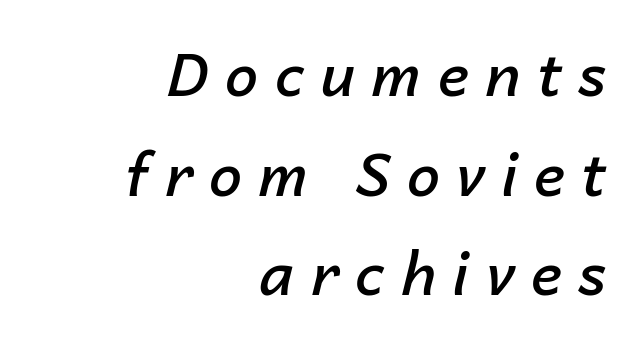
{"italic": "yes", "lean": "right", "slant_degrees": 14, "bold": "semi", "weight": "semibold", "width": "normal", "stroke_contrast": "low", "x_height": "medium", "monospaced": "no", "underline": "no", "align": "right", "line_spacing": "normal", "line_spacing_ratio": 1.69, "letter_spacing": "wide", "letter_spacing_em": 0.28, "glyph_px": 59}
